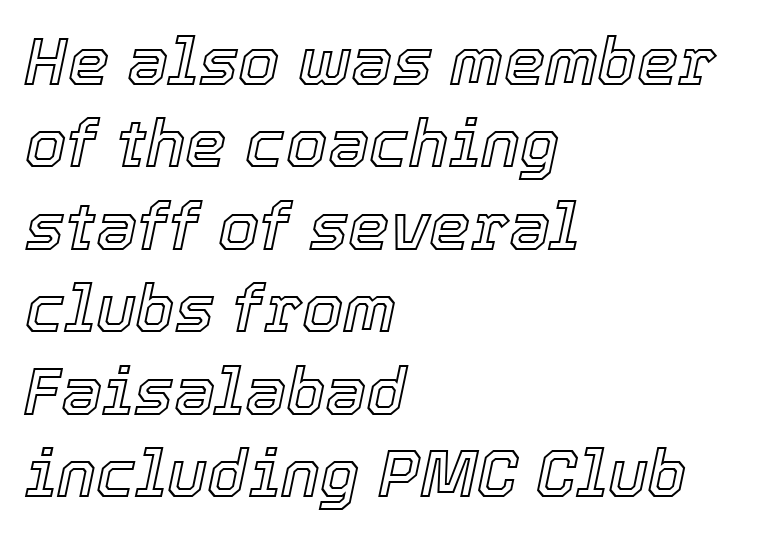
In terms of posture, this sample is oblique. Is this a fixed-width face? No — the glyphs have proportional, varying widths. The typesetter chose a ragged-right arrangement here. Successive baselines arrive at the customary interval. Any mark beneath the type? The region is blank.
